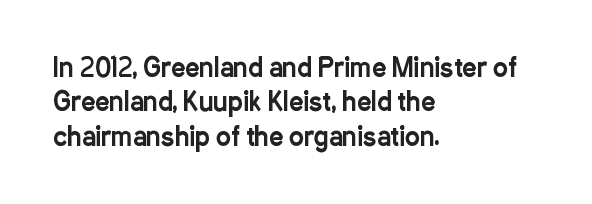
Style check: upright. All the whitespace from short lines collects on the right. Rule under the text: the space is simply empty. Leading matches the norm, producing a regular column.
